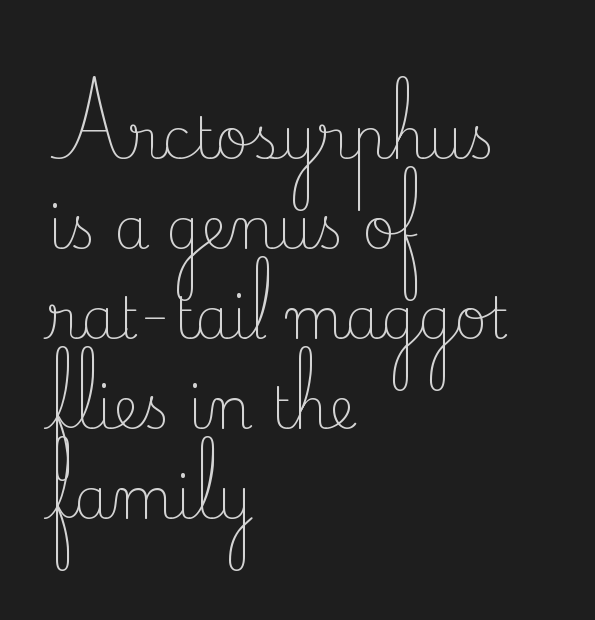
Q: Is the text bold? A: No.
Q: Is the text italic (slanted)? A: No, it is upright.
Q: Is the typeface a serif or a sans-serif typeface? A: Serif.
Q: Is the text underlined? A: No.
Q: How is the paragraph aligned? A: Left-aligned.
Q: Is the spacing between letters normal or unusually wide? A: Normal.
Q: Is the spacing between lines tight, normal or loose? A: Normal.
Q: Width (condensed, normal, or wide)? A: Normal.
Q: Stroke contrast? A: Low.
Q: x-height? A: Small.
Q: Monospaced? A: No.
